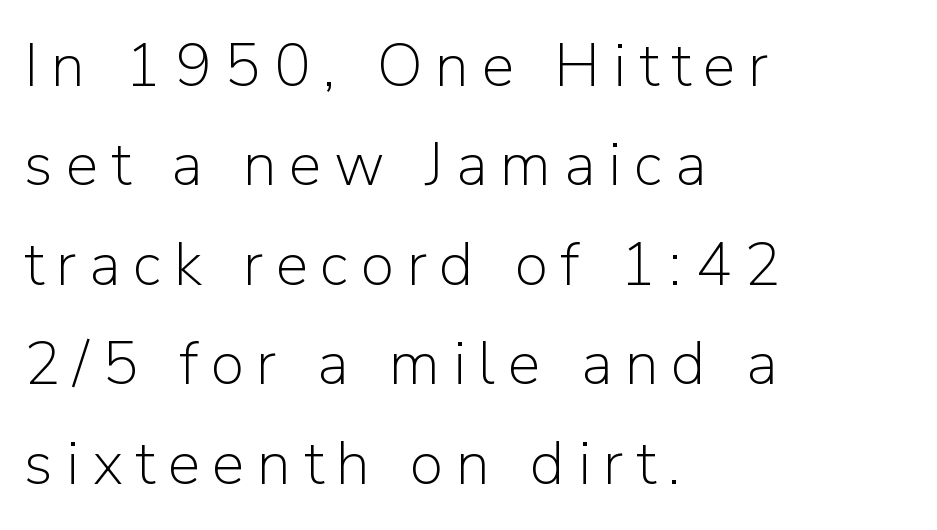
These lines have a slow, spaced-out rhythm from letter to letter. In terms of letterform style, serifs are entirely absent. Bold? No — there's no thickening of the strokes. Each row of text sits above clean, open space. Line beginnings align vertically; line endings do not. This sample has the flowing, uneven cadence of proportional lettering.
